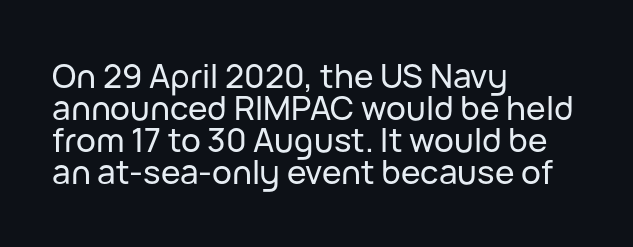
{"serif": "no", "italic": "no", "width": "normal", "stroke_contrast": "low", "x_height": "medium", "monospaced": "no", "underline": "no", "align": "left", "line_spacing": "tight", "line_spacing_ratio": 0.97, "letter_spacing": "normal", "letter_spacing_em": 0.0, "glyph_px": 33}
